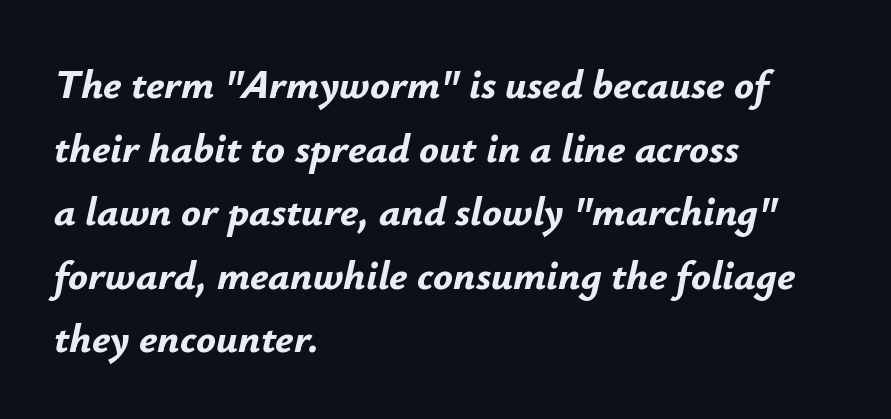
Does the copy run flush right? No — it runs flush left. You could not count columns in this text — the font is proportionally spaced. Nothing unusual about the tracking: characters are spaced as the font intends. The glyphs are unaccompanied by any horizontal stroke below them. The characters look thick and weighty, a clear bold. The specimen reads as italic at a glance.
